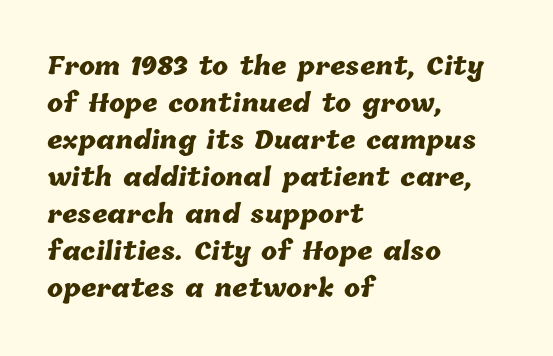
{"bold": "yes", "underline": "no", "align": "left", "line_spacing": "normal", "line_spacing_ratio": 1.54, "letter_spacing": "normal", "letter_spacing_em": 0.0, "glyph_px": 24}
